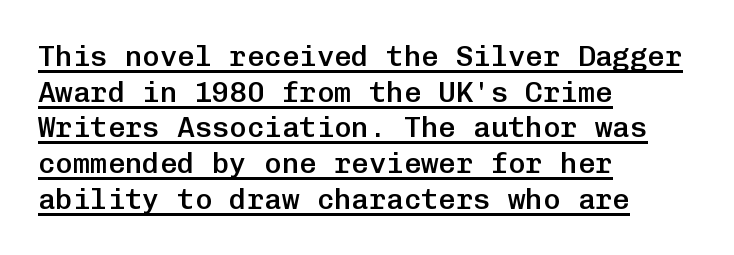
Q: Is the text bold? A: Semi-bold.
Q: Is the text italic (slanted)? A: No, it is upright.
Q: Is the typeface a serif or a sans-serif typeface? A: Sans-serif.
Q: Is the text underlined? A: Yes.
Q: How is the paragraph aligned? A: Left-aligned.
Q: Is the spacing between letters normal or unusually wide? A: Normal.
Q: Width (condensed, normal, or wide)? A: Normal.
Q: Stroke contrast? A: Low.
Q: x-height? A: Medium.
Q: Monospaced? A: Yes.
